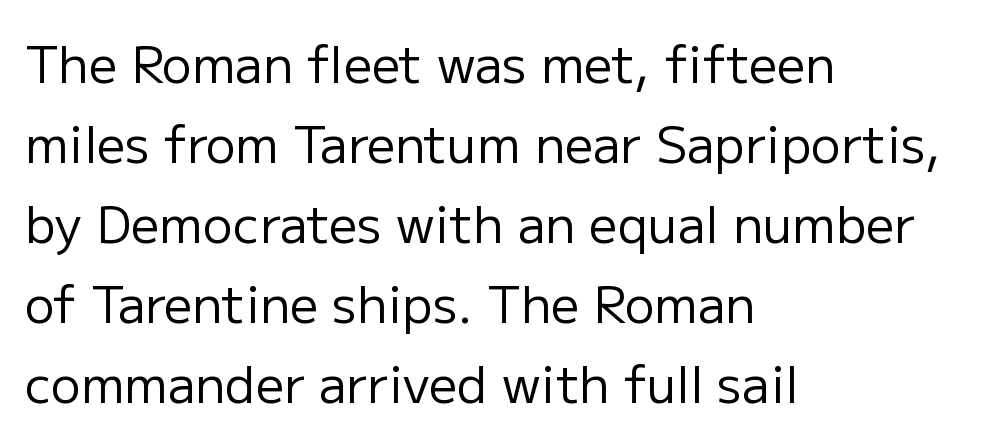
{"serif": "no", "italic": "no", "bold": "no", "weight": "regular", "width": "normal", "stroke_contrast": "low", "x_height": "medium", "monospaced": "no", "underline": "no", "align": "left", "line_spacing": "normal", "line_spacing_ratio": 1.6, "letter_spacing": "normal", "letter_spacing_em": 0.0, "glyph_px": 50}
